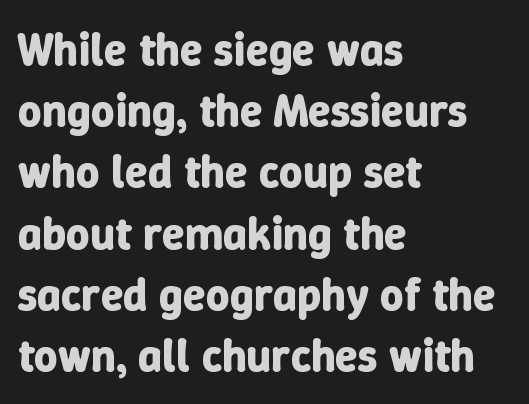
The image shows 46 px bold type, upright; set left-aligned, normal line spacing (1.33x), normal letter spacing, not underlined; low stroke contrast and a medium x-height.
